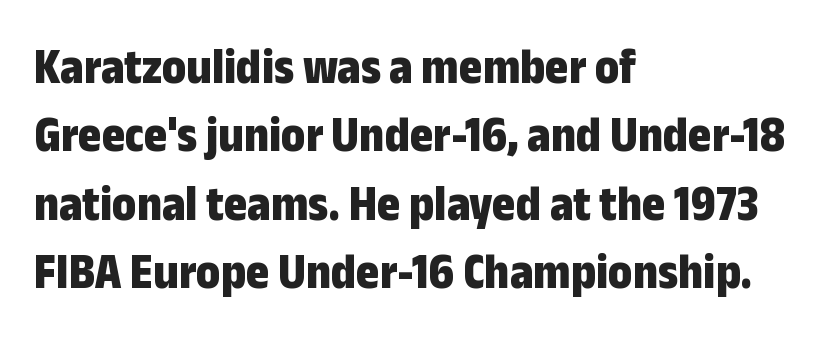
Q: Is the text bold? A: Yes.
Q: Is the text italic (slanted)? A: No, it is upright.
Q: Is the typeface a serif or a sans-serif typeface? A: Sans-serif.
Q: Is the text underlined? A: No.
Q: How is the paragraph aligned? A: Left-aligned.
Q: Is the spacing between letters normal or unusually wide? A: Normal.
Q: Is the spacing between lines tight, normal or loose? A: Normal.
Q: Width (condensed, normal, or wide)? A: Condensed.
Q: Stroke contrast? A: Low.
Q: x-height? A: Medium.
Q: Monospaced? A: No.
